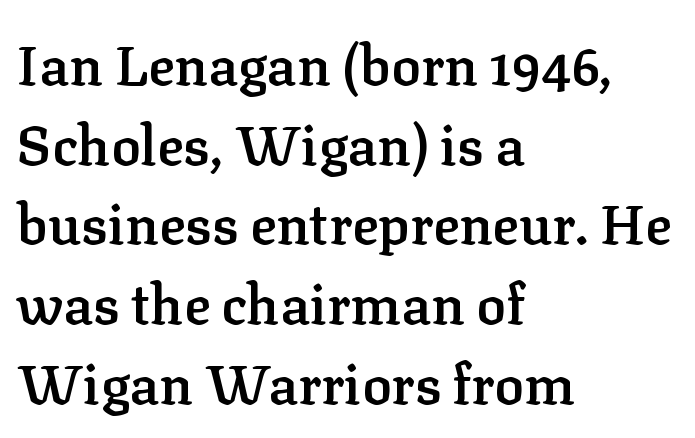
Q: Is the text bold? A: Semi-bold.
Q: Is the text italic (slanted)? A: No, it is upright.
Q: Is the typeface a serif or a sans-serif typeface? A: Serif.
Q: Is the text underlined? A: No.
Q: How is the paragraph aligned? A: Left-aligned.
Q: Is the spacing between letters normal or unusually wide? A: Normal.
Q: Is the spacing between lines tight, normal or loose? A: Normal.
Q: Width (condensed, normal, or wide)? A: Normal.
Q: Stroke contrast? A: Low.
Q: x-height? A: Medium.
Q: Monospaced? A: No.
